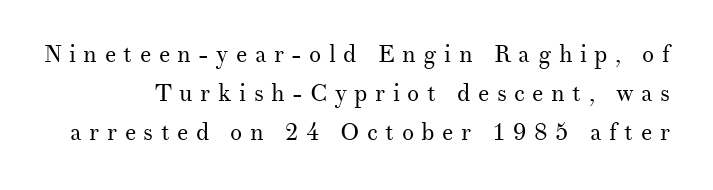
The letters stand upright; this is a roman face. Interline gaps are of average width in this sample. The characters are drawn with everyday or finer stroke widths. Each row of text sits above clean, open space. The letterforms stand isolated, each surrounded by extra space.
